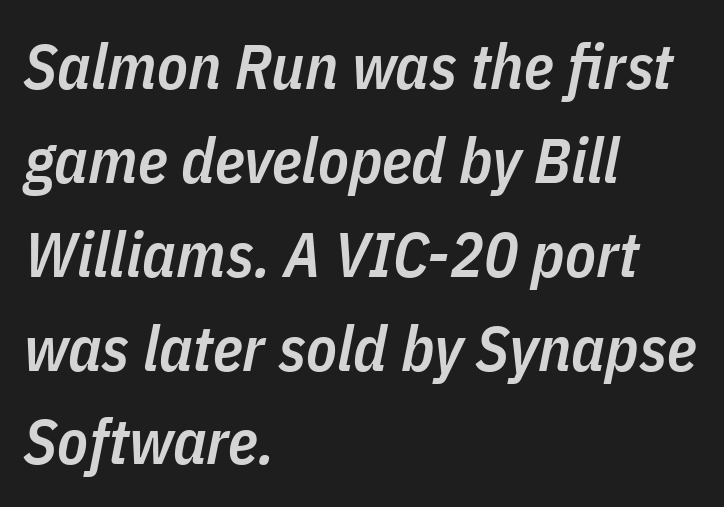
The text block is weighted toward the left margin, trailing off unevenly rightward. Do the characters align in a grid? No, the font is proportional. Tall strokes in this sample are angled rather than plumb. The rendering keeps characters at their native spacing.
